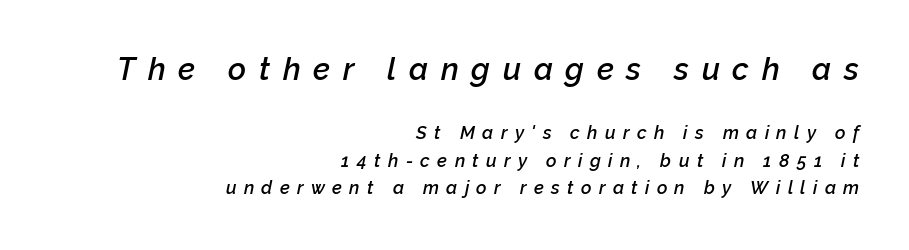
A typesetter would call this proportional, since set widths differ per character. Is the type slanted? Yes — the strokes lean at a clear angle. Look at the glyph heights: the upper group is clearly the bigger setting. Students, observe: this is what conventionally led text looks like. One-word summary of the alignment: right. Tracking here is generous; glyphs stand well apart from one another.
